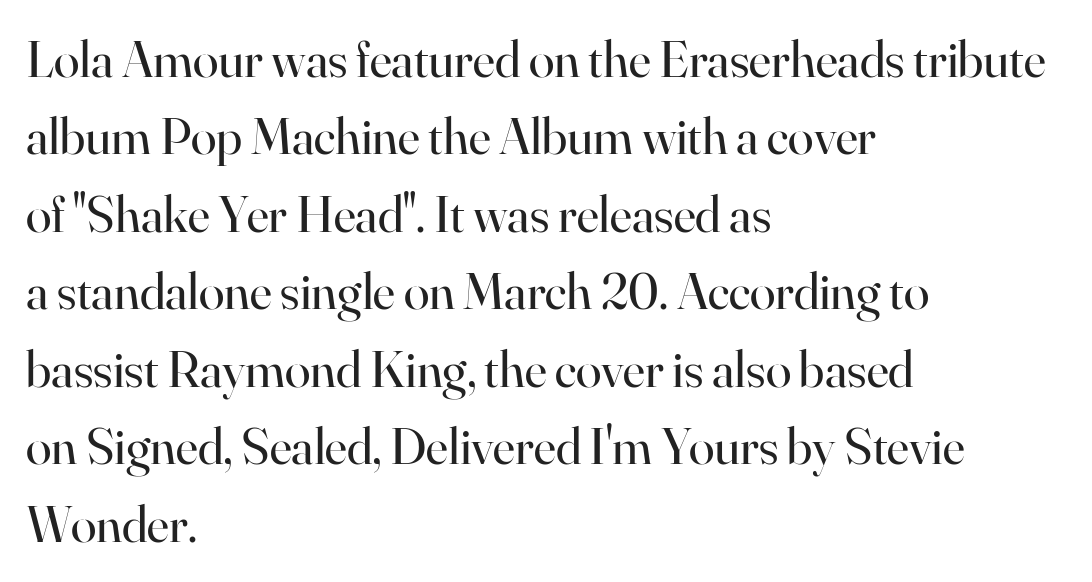
Q: Is the text bold? A: No.
Q: Is the text italic (slanted)? A: No, it is upright.
Q: Is the typeface a serif or a sans-serif typeface? A: Serif.
Q: Is the text underlined? A: No.
Q: How is the paragraph aligned? A: Left-aligned.
Q: Is the spacing between letters normal or unusually wide? A: Normal.
Q: Is the spacing between lines tight, normal or loose? A: Normal.
Q: Width (condensed, normal, or wide)? A: Normal.
Q: Stroke contrast? A: High.
Q: x-height? A: Small.
Q: Monospaced? A: No.
